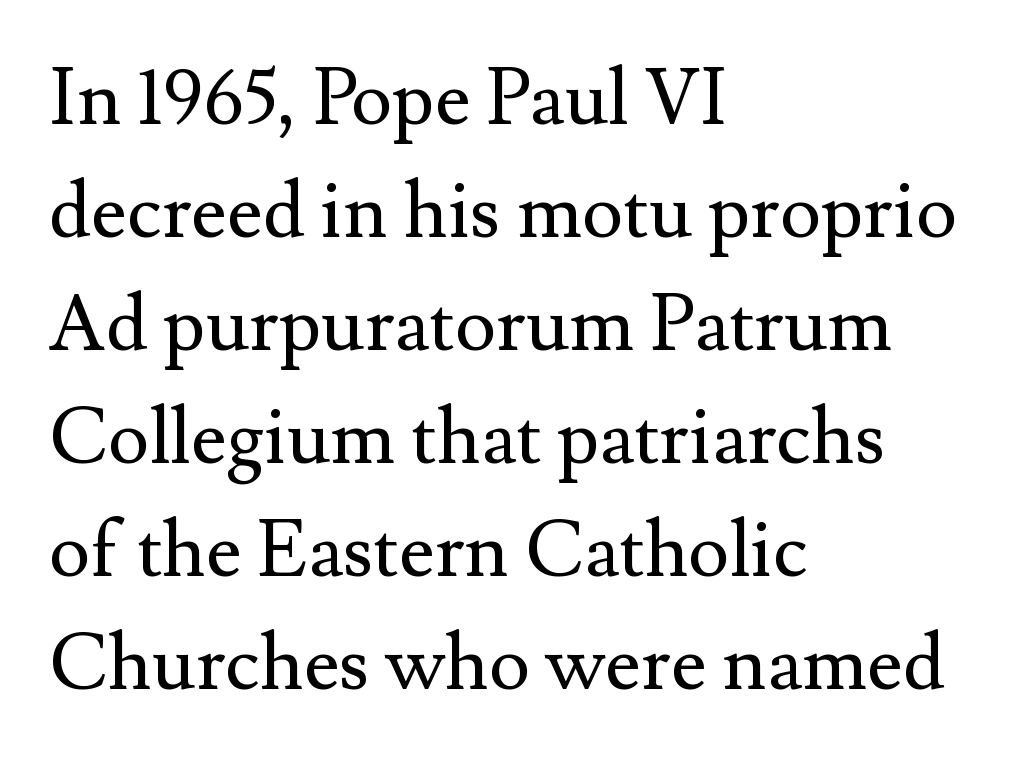
The image shows 78 px regular-weight serif type, upright; set left-aligned, normal line spacing (1.45x), normal letter spacing, not underlined; medium stroke contrast and a small x-height.
